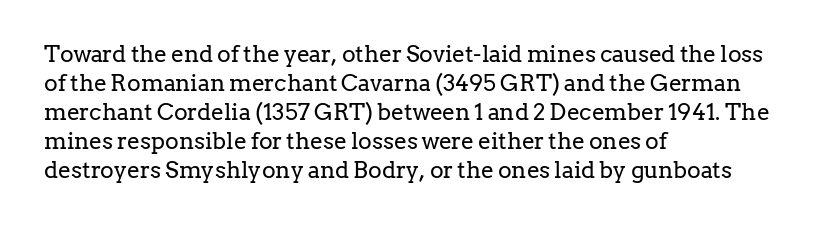
Q: Is the text bold? A: No.
Q: Is the text italic (slanted)? A: No, it is upright.
Q: Is the text underlined? A: No.
Q: How is the paragraph aligned? A: Left-aligned.
Q: Is the spacing between letters normal or unusually wide? A: Normal.
Q: Is the spacing between lines tight, normal or loose? A: Normal.
